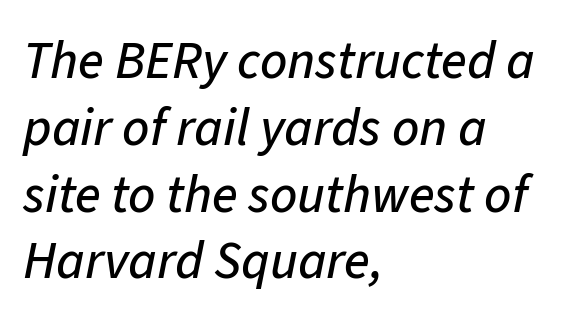
{"italic": "yes", "lean": "right", "slant_degrees": 11, "width": "normal", "stroke_contrast": "low", "x_height": "medium", "monospaced": "no", "underline": "no", "align": "left", "line_spacing": "normal", "line_spacing_ratio": 1.26, "letter_spacing": "normal", "letter_spacing_em": 0.0, "glyph_px": 53}
